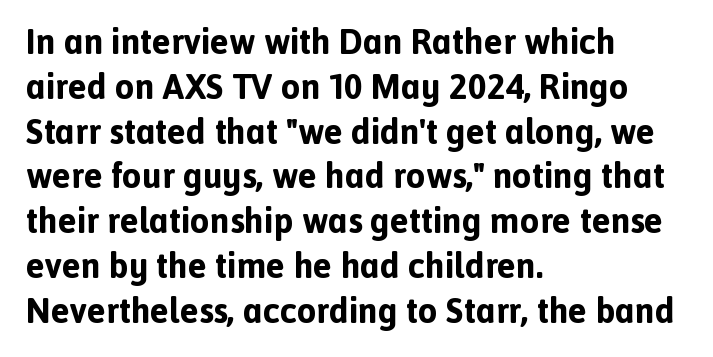
{"serif": "no", "italic": "no", "bold": "yes", "weight": "bold", "width": "normal", "x_height": "medium", "monospaced": "no", "underline": "no", "align": "left", "line_spacing": "normal", "line_spacing_ratio": 1.28, "letter_spacing": "normal", "letter_spacing_em": 0.0, "glyph_px": 35}
